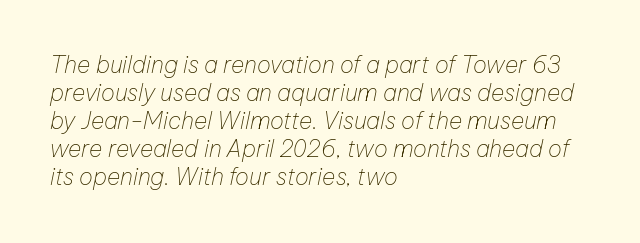
{"italic": "yes", "lean": "right", "slant_degrees": 12, "bold": "no", "underline": "no", "align": "left", "line_spacing_ratio": 1.22, "letter_spacing": "normal", "letter_spacing_em": 0.0, "glyph_px": 23}
